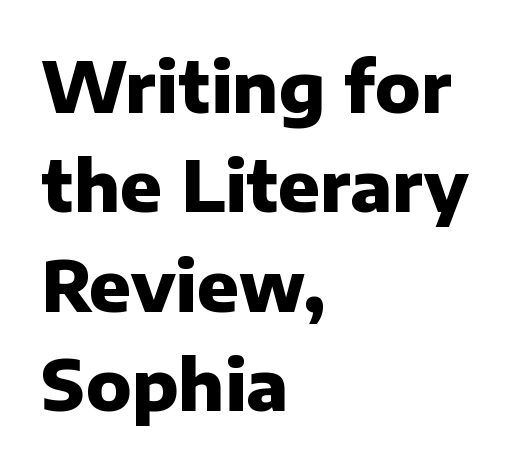
{"serif": "no", "italic": "no", "bold": "yes", "weight": "heavy", "width": "normal", "stroke_contrast": "low", "x_height": "medium", "monospaced": "no", "underline": "no", "align": "left", "line_spacing": "normal", "line_spacing_ratio": 1.44, "letter_spacing": "normal", "letter_spacing_em": 0.0, "glyph_px": 69}
